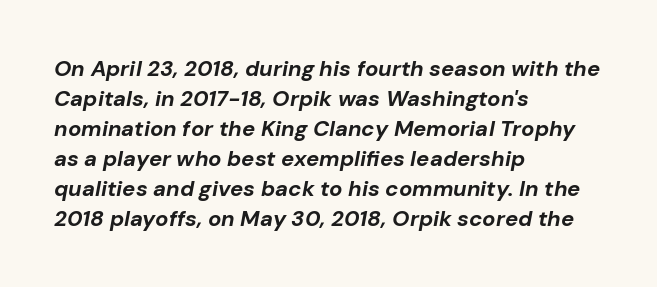
The string is rendered with underlining switched off. How heavy is the stroke? Heavy — this is a bold. The passage shown stacks its lines at a standard gap. Reading down the block, your eye returns to a fixed left position each line. Students, note that the glyphs here touch the page at normal intervals. A typesetter would mark this as italic.
